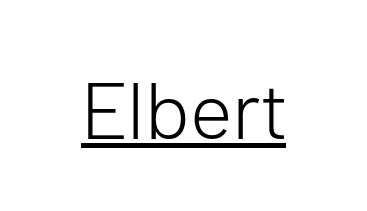
The image shows 80 px light sans-serif type, upright; set normal letter spacing, underlined; low stroke contrast and a medium x-height.
